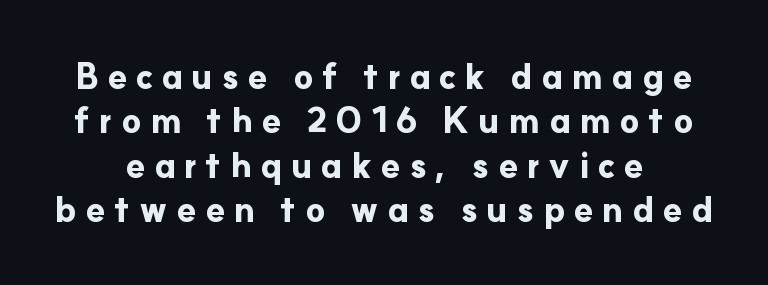
{"serif": "no", "italic": "no", "bold": "yes", "weight": "bold", "width": "normal", "stroke_contrast": "low", "x_height": "small", "monospaced": "no", "underline": "no", "line_spacing": "normal", "line_spacing_ratio": 1.27, "letter_spacing": "wide", "letter_spacing_em": 0.24, "glyph_px": 35}
